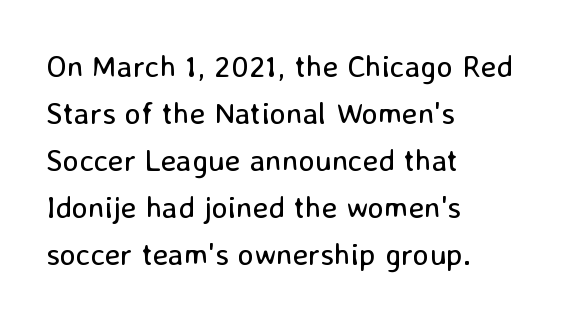
The image shows 31 px regular-weight sans-serif type, upright; set left-aligned, normal line spacing (1.52x), normal letter spacing, not underlined; low stroke contrast and a medium x-height.
